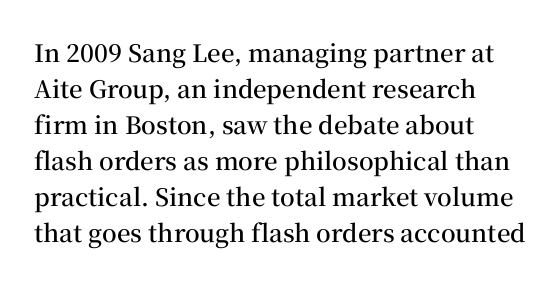
The image shows 24 px text type, upright; set left-aligned, normal line spacing (1.5x), normal letter spacing, not underlined.
